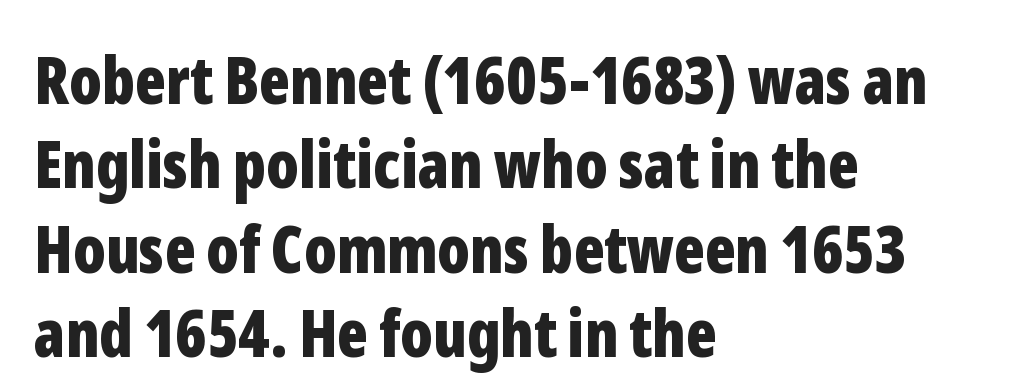
The image shows 65 px bold, condensed sans-serif type, upright; set left-aligned, normal line spacing (1.3x), normal letter spacing, not underlined; low stroke contrast and a medium x-height.
